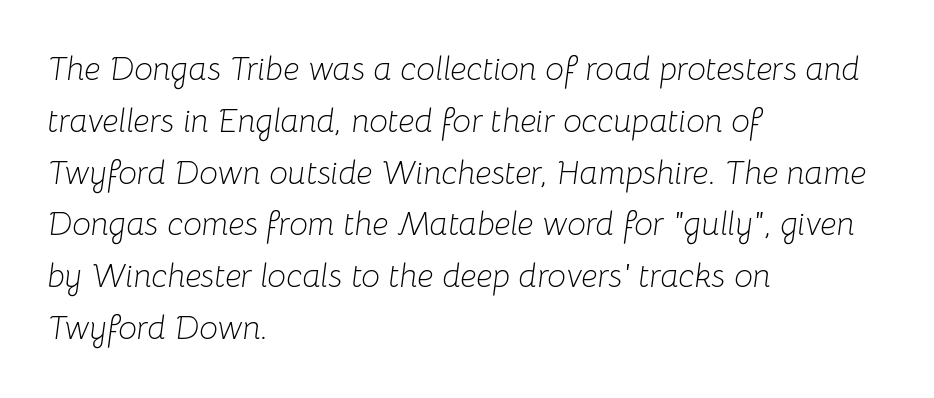
Q: Is the text bold? A: No.
Q: Is the text italic (slanted)? A: Yes, it leans right by about 8 degrees.
Q: Is the text underlined? A: No.
Q: How is the paragraph aligned? A: Left-aligned.
Q: Is the spacing between letters normal or unusually wide? A: Normal.
Q: Is the spacing between lines tight, normal or loose? A: Normal.
Q: Width (condensed, normal, or wide)? A: Normal.
Q: Stroke contrast? A: Low.
Q: x-height? A: Medium.
Q: Monospaced? A: No.
